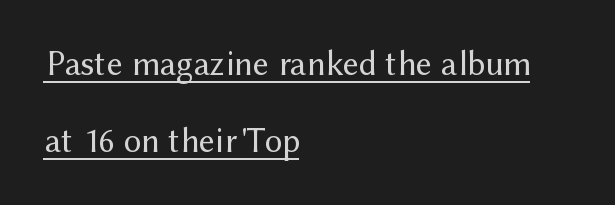
Q: Is the text bold? A: No.
Q: Is the text italic (slanted)? A: No, it is upright.
Q: Is the typeface a serif or a sans-serif typeface? A: Sans-serif.
Q: Is the text underlined? A: Yes.
Q: How is the paragraph aligned? A: Left-aligned.
Q: Is the spacing between letters normal or unusually wide? A: Normal.
Q: Is the spacing between lines tight, normal or loose? A: Loose.
Q: Width (condensed, normal, or wide)? A: Normal.
Q: Stroke contrast? A: Medium.
Q: x-height? A: Medium.
Q: Monospaced? A: No.
